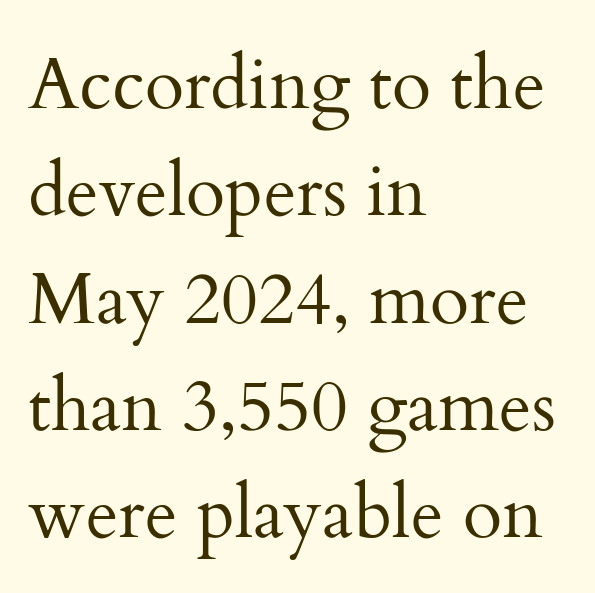
{"serif": "yes", "italic": "no", "bold": "no", "weight": "regular", "width": "normal", "stroke_contrast": "medium", "x_height": "small", "monospaced": "no", "underline": "no", "align": "left", "line_spacing": "normal", "line_spacing_ratio": 1.49, "letter_spacing": "normal", "letter_spacing_em": 0.0, "glyph_px": 72}
